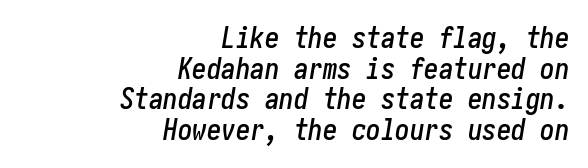
Q: Is the text italic (slanted)? A: Yes, it leans right by about 10 degrees.
Q: Is the text underlined? A: No.
Q: How is the paragraph aligned? A: Right-aligned.
Q: Is the spacing between letters normal or unusually wide? A: Normal.
Q: Is the spacing between lines tight, normal or loose? A: Tight.
Q: Width (condensed, normal, or wide)? A: Condensed.
Q: Stroke contrast? A: Low.
Q: x-height? A: Medium.
